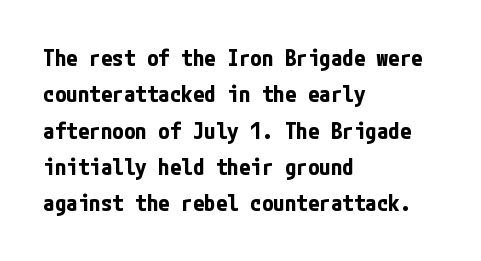
The image shows 23 px bold type, upright; set left-aligned, normal line spacing (1.58x), normal letter spacing, not underlined.
